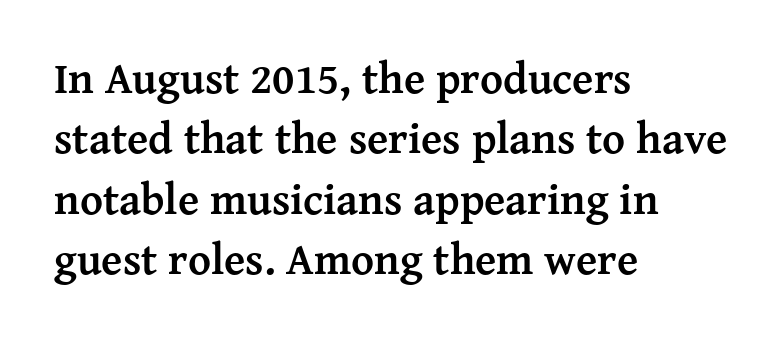
You could call the tracking neutral — neither tight nor loose. The passage shown is not underscored anywhere. Reading down the column, the eye jumps a familiar distance to each next line. Weight check: bold — yes, fully. Is there any slant? The stems are plumb.
